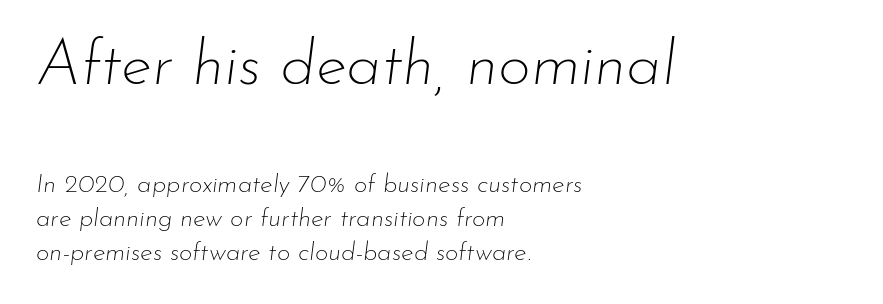
Q: Is the text bold? A: No.
Q: Is the text italic (slanted)? A: Yes, it leans right by about 7 degrees.
Q: Is the text underlined? A: No.
Q: How is the paragraph aligned? A: Left-aligned.
Q: Is the spacing between letters normal or unusually wide? A: Normal.
Q: Is the spacing between lines tight, normal or loose? A: Normal.
Q: Which block of text is set in a larger size, the first (top) or the second (bottom)? A: The first (top) one.
Q: Width (condensed, normal, or wide)? A: Normal.
Q: Stroke contrast? A: Low.
Q: x-height? A: Small.
Q: Monospaced? A: No.
